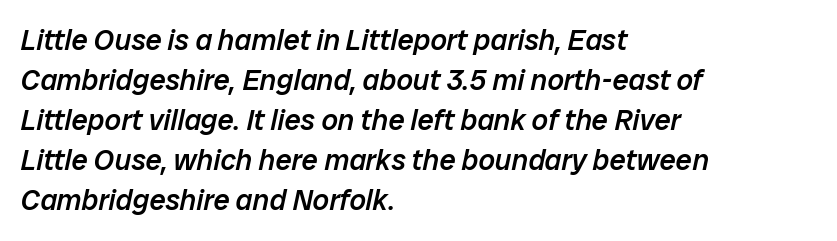
Q: Is the text bold? A: Semi-bold.
Q: Is the text italic (slanted)? A: Yes, it leans right by about 12 degrees.
Q: Is the text underlined? A: No.
Q: How is the paragraph aligned? A: Left-aligned.
Q: Is the spacing between letters normal or unusually wide? A: Normal.
Q: Is the spacing between lines tight, normal or loose? A: Normal.
Q: Width (condensed, normal, or wide)? A: Normal.
Q: Stroke contrast? A: Low.
Q: x-height? A: Medium.
Q: Monospaced? A: No.
